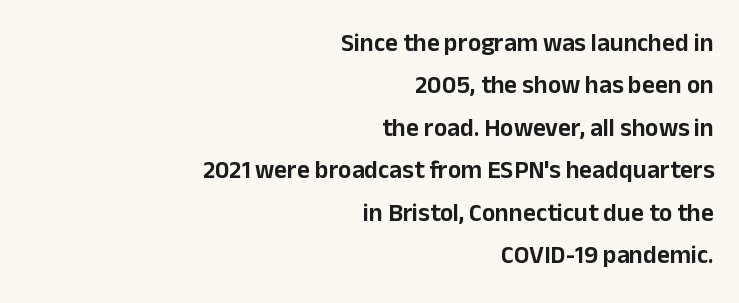
The line texture is even and compact thanks to regular tracking. A bare baseline throughout the passage. Alignment: flush right. Quick note: not italic, upright.
